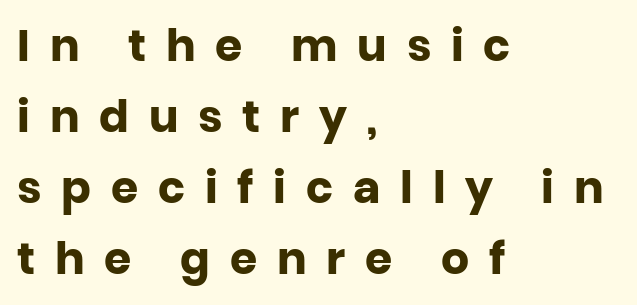
{"serif": "no", "italic": "no", "bold": "yes", "weight": "heavy", "width": "normal", "stroke_contrast": "low", "x_height": "large", "monospaced": "no", "underline": "no", "align": "left", "line_spacing": "normal", "line_spacing_ratio": 1.61, "letter_spacing": "wide", "letter_spacing_em": 0.45, "glyph_px": 44}
